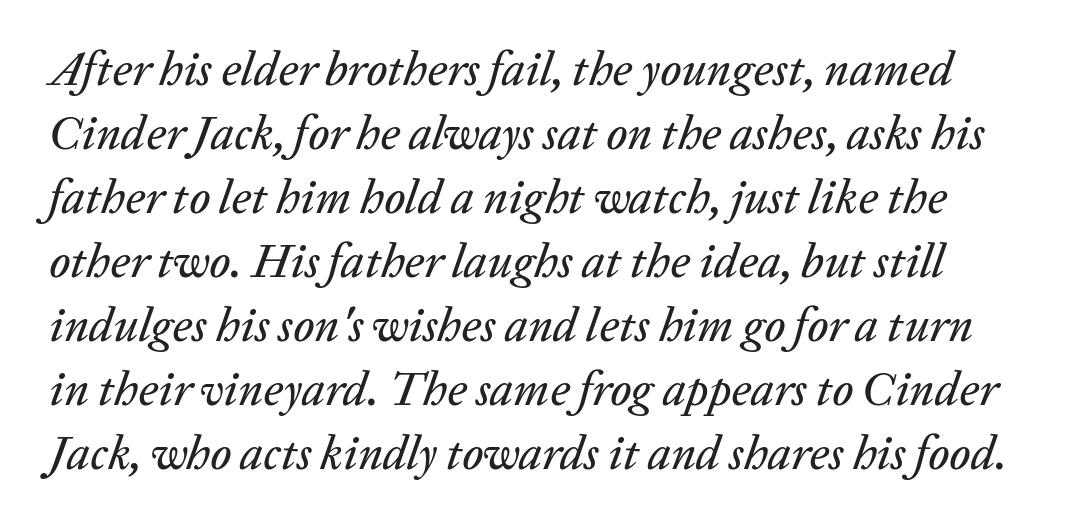
{"italic": "yes", "lean": "right", "slant_degrees": 20, "width": "normal", "stroke_contrast": "low", "x_height": "medium", "monospaced": "no", "underline": "no", "line_spacing": "normal", "line_spacing_ratio": 1.36, "letter_spacing": "normal", "letter_spacing_em": 0.0, "glyph_px": 47}
